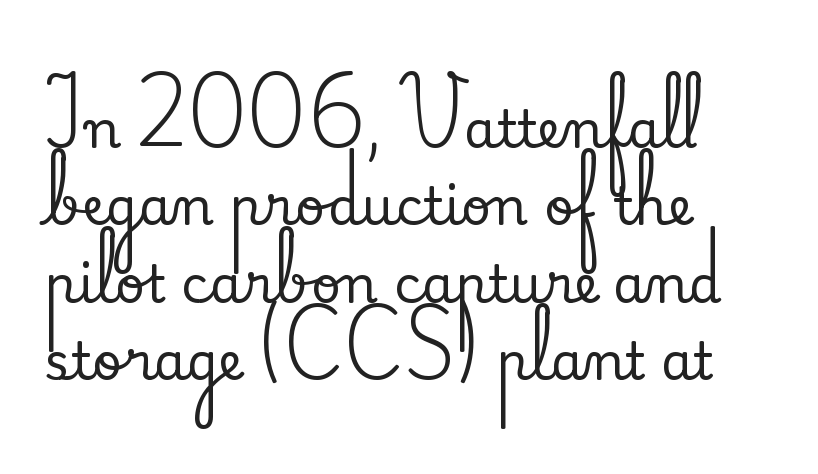
Q: Is the text italic (slanted)? A: No, it is upright.
Q: Is the typeface a serif or a sans-serif typeface? A: Serif.
Q: Is the text underlined? A: No.
Q: How is the paragraph aligned? A: Left-aligned.
Q: Is the spacing between letters normal or unusually wide? A: Normal.
Q: Is the spacing between lines tight, normal or loose? A: Normal.
Q: Width (condensed, normal, or wide)? A: Normal.
Q: Stroke contrast? A: Medium.
Q: x-height? A: Small.
Q: Monospaced? A: No.
